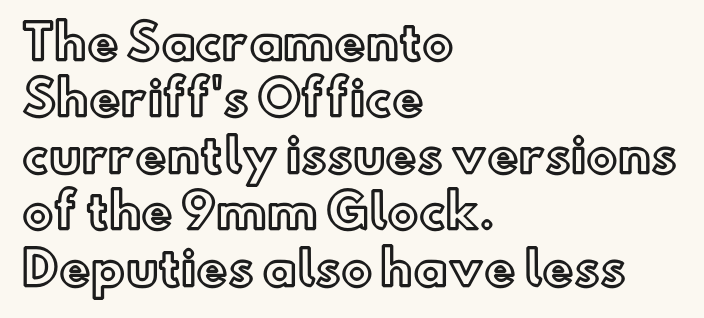
{"italic": "no", "width": "normal", "x_height": "small", "monospaced": "no", "underline": "no", "align": "left", "line_spacing_ratio": 1.2, "letter_spacing": "normal", "letter_spacing_em": 0.0, "glyph_px": 47}
